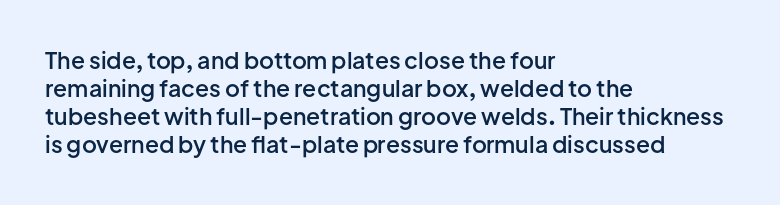
Alignment: flush left. Short note: letters normally spaced. The space directly below the letters is spotless. It's the straight-up-and-down kind of type. Stroke thickness is moderately raised; the sample reads as semibold.
